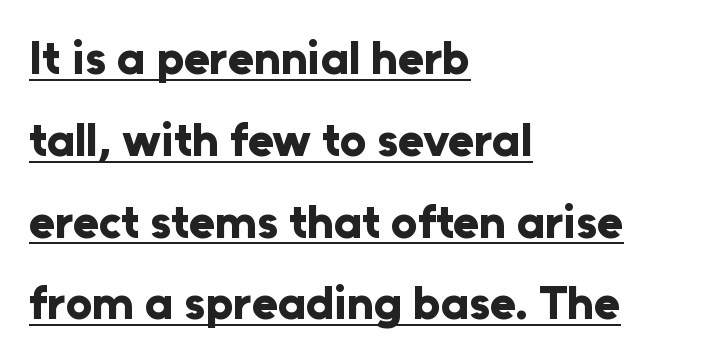
The image shows 47 px bold sans-serif type, upright; set left-aligned, line spacing 1.74x, normal letter spacing, underlined; low stroke contrast and a medium x-height.
